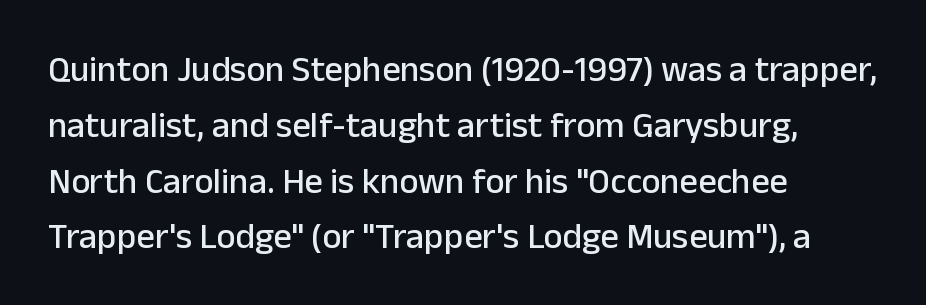
A typesetter would call this proportional, since set widths differ per character. Which margin do the lines hug? The left one — the right edge is uneven. Words appear dense and cohesive because spacing is normal. No feet cap the strokes, marking this as sans-serif type. This sample keeps an unexceptional amount of space between lines.
